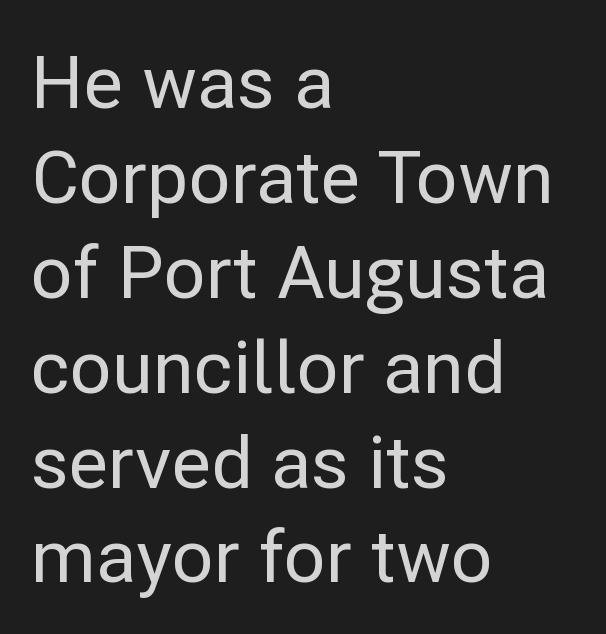
Q: Is the text italic (slanted)? A: No, it is upright.
Q: Is the typeface a serif or a sans-serif typeface? A: Sans-serif.
Q: Is the text underlined? A: No.
Q: How is the paragraph aligned? A: Left-aligned.
Q: Is the spacing between letters normal or unusually wide? A: Normal.
Q: Is the spacing between lines tight, normal or loose? A: Normal.
Q: Width (condensed, normal, or wide)? A: Normal.
Q: Stroke contrast? A: Low.
Q: x-height? A: Medium.
Q: Monospaced? A: No.
